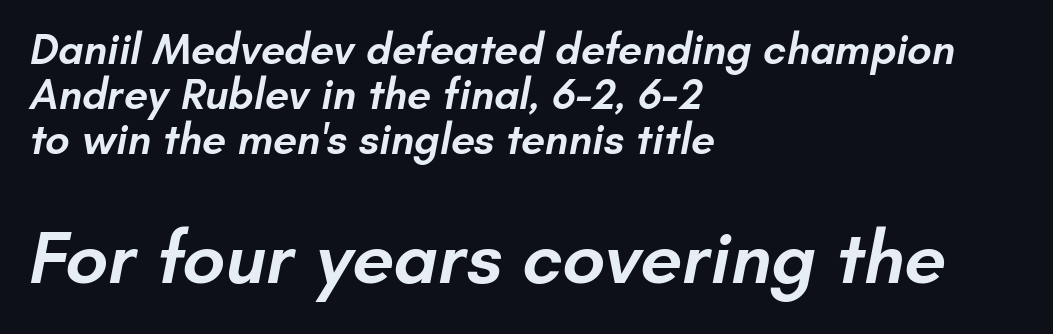
{"serif": "no", "bold": "semi", "weight": "semibold", "width": "normal", "stroke_contrast": "low", "x_height": "small", "monospaced": "no", "underline": "no", "align": "left", "line_spacing": "tight", "line_spacing_ratio": 1.05, "letter_spacing": "normal", "letter_spacing_em": 0.0, "larger_block": "second", "size_ratio": 1.74, "glyph_px": 75}
